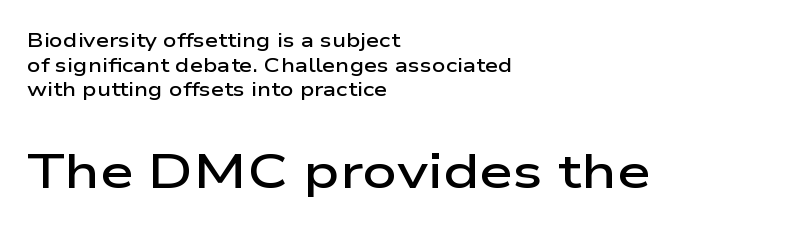
The image shows 48 px semibold, wide sans-serif type, upright; set left-aligned, normal line spacing (1.3x), normal letter spacing, not underlined; the second (bottom) block is 2.53x larger; low stroke contrast and a medium x-height.
